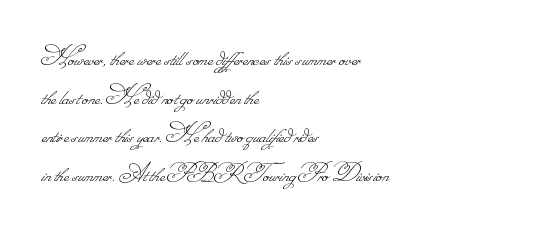
Q: Is the text bold? A: No.
Q: Is the text underlined? A: No.
Q: How is the paragraph aligned? A: Left-aligned.
Q: Is the spacing between letters normal or unusually wide? A: Normal.
Q: Is the spacing between lines tight, normal or loose? A: Normal.
